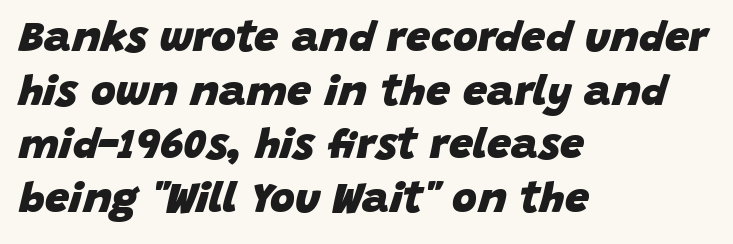
The image shows 43 px heavy type, italic (leaning right); set left-aligned, normal line spacing (1.25x), normal letter spacing, not underlined; low stroke contrast and a large x-height.
